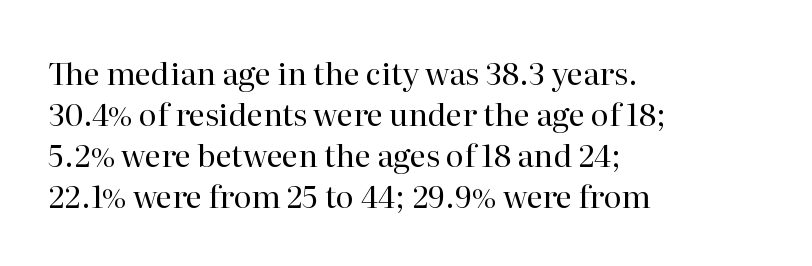
Q: Is the text bold? A: No.
Q: Is the text italic (slanted)? A: No, it is upright.
Q: Is the typeface a serif or a sans-serif typeface? A: Serif.
Q: Is the text underlined? A: No.
Q: How is the paragraph aligned? A: Left-aligned.
Q: Is the spacing between letters normal or unusually wide? A: Normal.
Q: Is the spacing between lines tight, normal or loose? A: Normal.
Q: Width (condensed, normal, or wide)? A: Normal.
Q: Stroke contrast? A: High.
Q: x-height? A: Medium.
Q: Monospaced? A: No.
